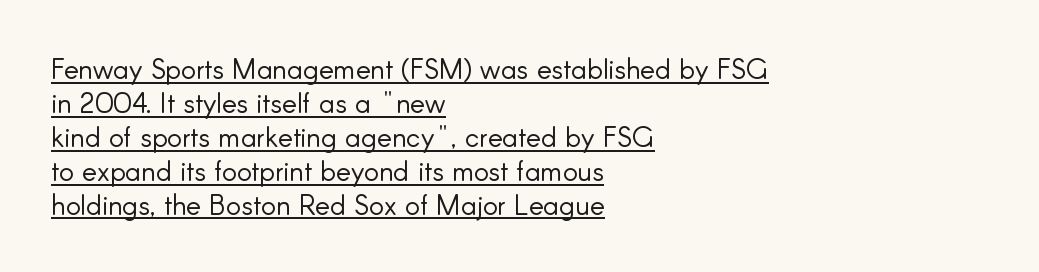
{"serif": "no", "italic": "no", "bold": "no", "weight": "light", "width": "normal", "stroke_contrast": "low", "x_height": "small", "monospaced": "no", "underline": "yes", "align": "left", "line_spacing_ratio": 1.21, "letter_spacing": "normal", "letter_spacing_em": 0.0, "glyph_px": 28}
